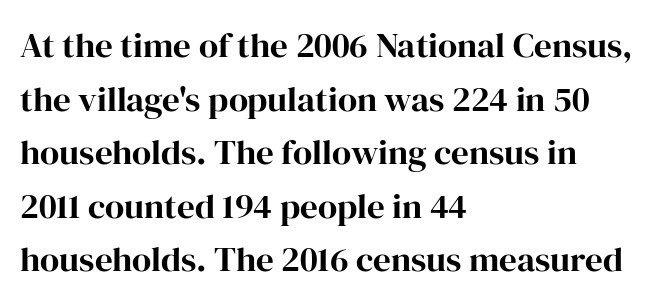
How are the letters spaced? Ordinarily, with no added tracking. Quick note: not italic, upright. These lines stack with their left ends in a neat column. Check under the words: just untouched page. Students, this is bold: see how much ink each stroke carries. Think of a printed novel: that variable character pitch is what you see here.
